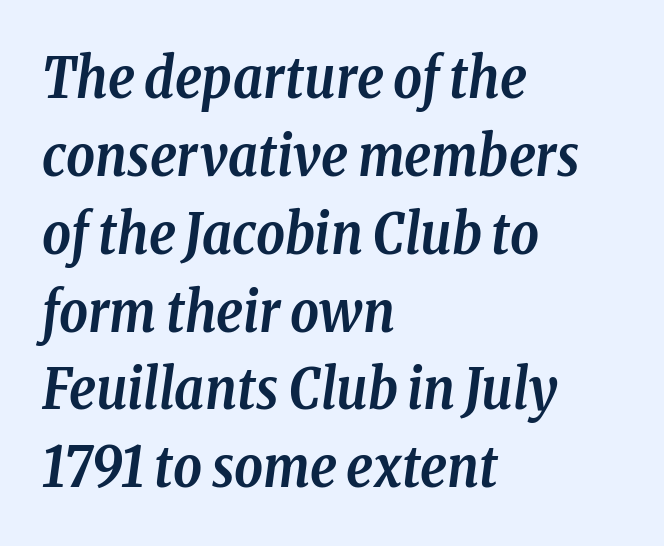
{"serif": "yes", "italic": "yes", "lean": "right", "slant_degrees": 8, "bold": "yes", "weight": "semibold", "width": "condensed", "stroke_contrast": "low", "x_height": "medium", "monospaced": "no", "underline": "no", "align": "left", "line_spacing": "normal", "line_spacing_ratio": 1.39, "letter_spacing": "normal", "letter_spacing_em": 0.0, "glyph_px": 56}
